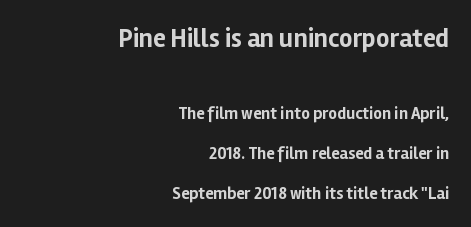
Type without underlining. Style check: upright. This block would shrink considerably if given ordinary leading; it's expanded now. The face used here appears at its bigger size in the upper chunk. Compared with typical body copy, the letter spacing here is the same.
